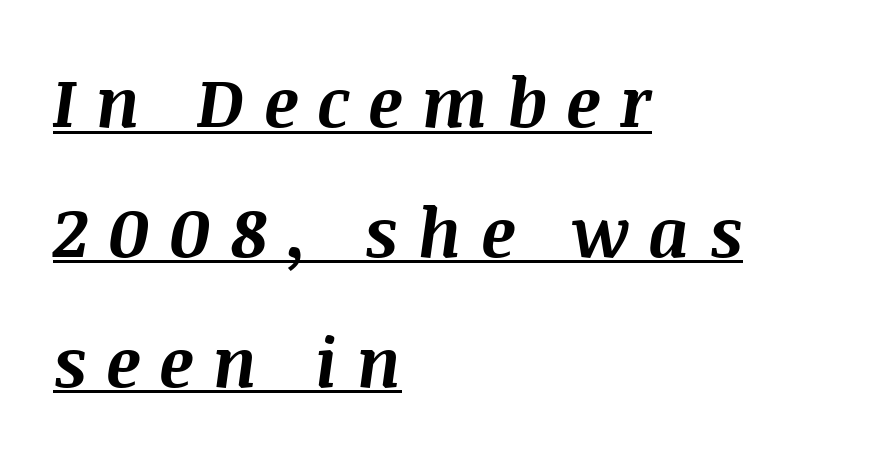
The image shows 68 px bold type, italic (leaning right); set left-aligned, loose line spacing (1.91x), unusually wide letter spacing (+0.28 em), underlined; medium stroke contrast and a large x-height.
